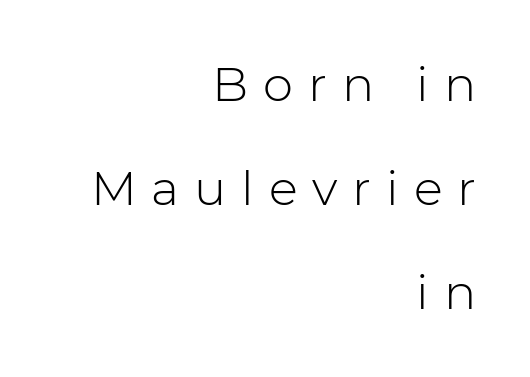
Q: Is the text bold? A: No.
Q: Is the text italic (slanted)? A: No, it is upright.
Q: Is the typeface a serif or a sans-serif typeface? A: Sans-serif.
Q: Is the text underlined? A: No.
Q: How is the paragraph aligned? A: Right-aligned.
Q: Is the spacing between letters normal or unusually wide? A: Unusually wide.
Q: Is the spacing between lines tight, normal or loose? A: Loose.
Q: Width (condensed, normal, or wide)? A: Normal.
Q: Stroke contrast? A: Low.
Q: x-height? A: Medium.
Q: Monospaced? A: No.
